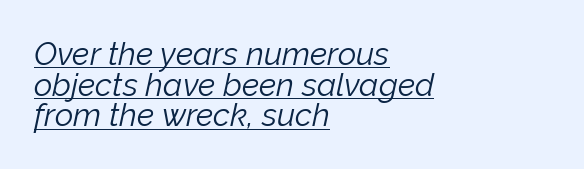
The image shows 32 px light type, italic (leaning right); set left-aligned, tight line spacing (0.96x), normal letter spacing, underlined; low stroke contrast and a medium x-height.
